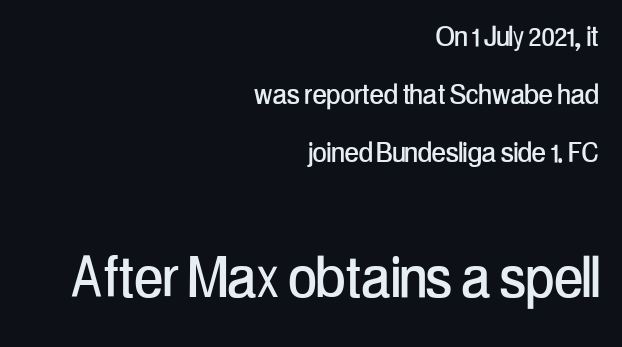
{"serif": "no", "italic": "no", "width": "condensed", "stroke_contrast": "low", "x_height": "medium", "monospaced": "no", "underline": "no", "align": "right", "line_spacing": "normal", "line_spacing_ratio": 1.7, "letter_spacing": "normal", "letter_spacing_em": 0.0, "larger_block": "second", "size_ratio": 2.03, "glyph_px": 69}
